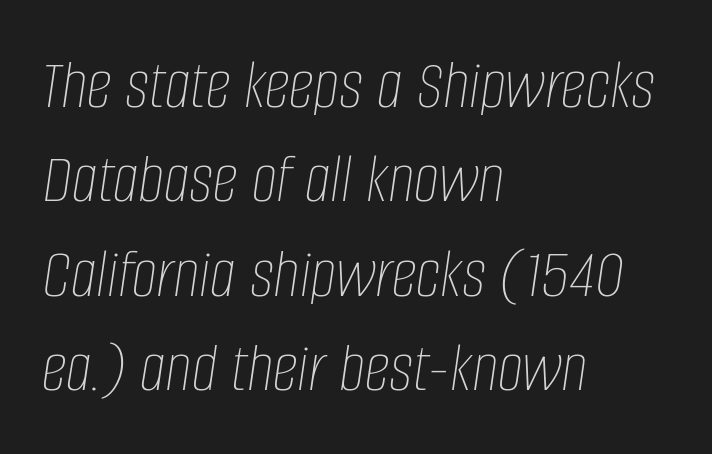
The image shows 72 px thin, condensed type, italic (leaning right); set left-aligned, normal line spacing (1.31x), normal letter spacing, not underlined; low stroke contrast and a large x-height.
